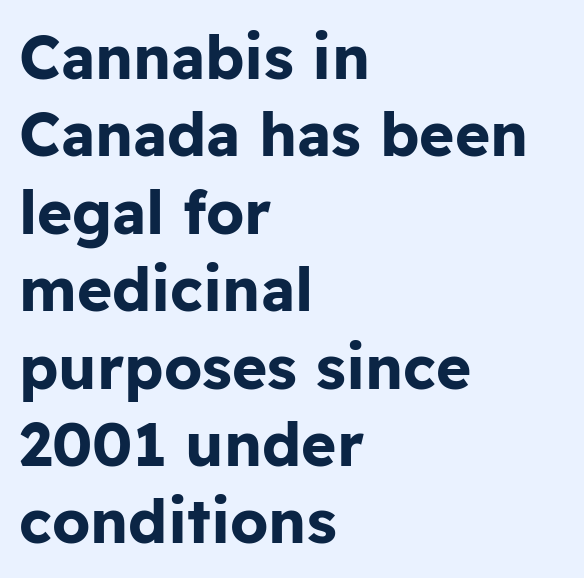
{"serif": "no", "italic": "no", "bold": "yes", "weight": "bold", "width": "normal", "stroke_contrast": "low", "x_height": "medium", "monospaced": "no", "underline": "no", "align": "left", "line_spacing": "normal", "line_spacing_ratio": 1.29, "letter_spacing": "normal", "letter_spacing_em": 0.0, "glyph_px": 60}
